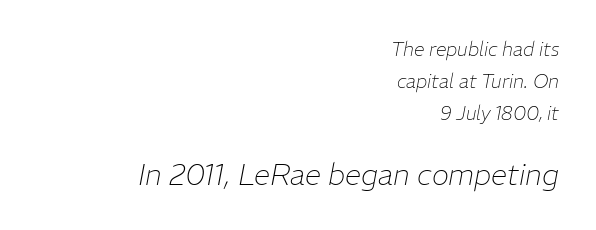
{"italic": "yes", "lean": "right", "slant_degrees": 11, "bold": "no", "weight": "thin", "width": "normal", "stroke_contrast": "low", "x_height": "medium", "monospaced": "no", "underline": "no", "align": "right", "line_spacing": "normal", "line_spacing_ratio": 1.68, "letter_spacing": "normal", "letter_spacing_em": 0.0, "larger_block": "second", "size_ratio": 1.53, "glyph_px": 29}
